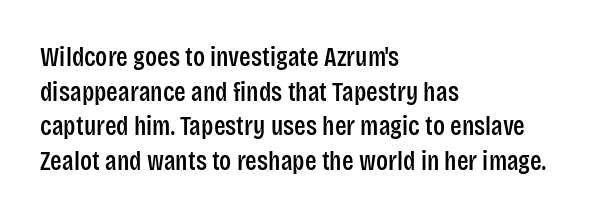
You could call the tracking neutral — neither tight nor loose. Interline gaps are of average width in this sample. The zone under the glyphs is completely vacant. A classic flush-left, rag-right setting is used for this passage. Style check: upright.
